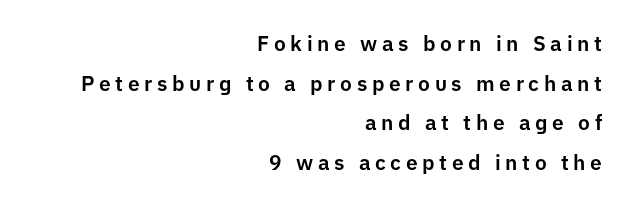
Type without underlining. The axis of the letterforms is exactly vertical. Inter-character spacing is expanded well beyond the font's built-in metrics. This rendering uses right alignment, leaving the left contour irregular.
